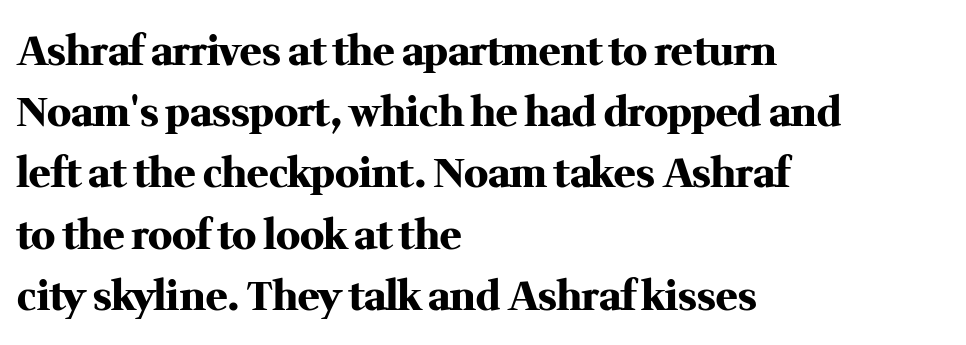
The image shows 40 px heavy serif type, upright; set left-aligned, normal line spacing (1.53x), normal letter spacing, not underlined; medium stroke contrast and a medium x-height.
